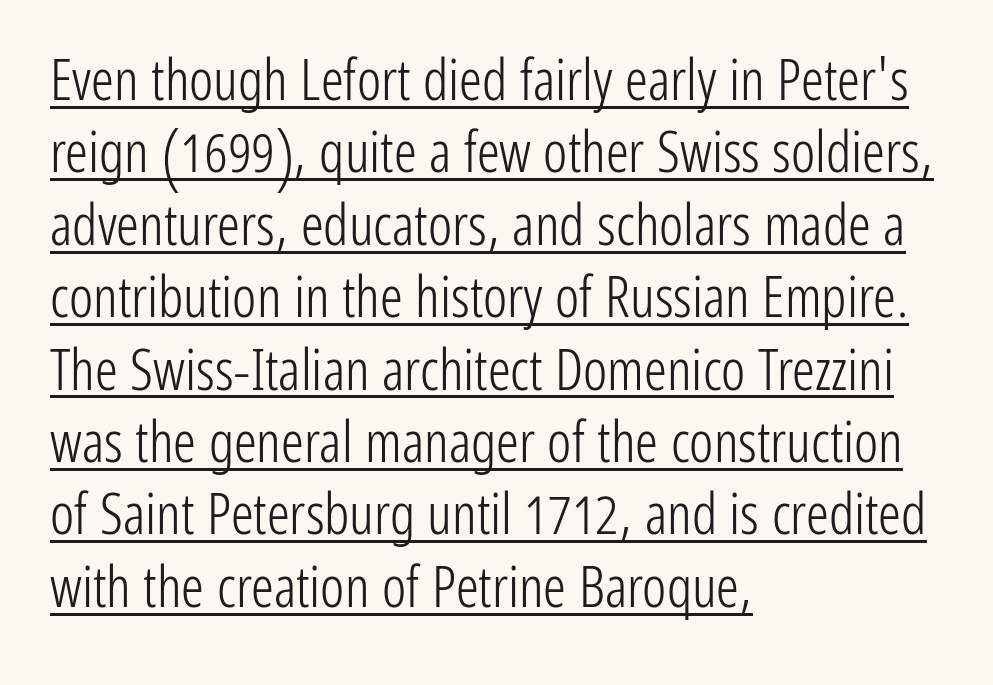
The image shows 57 px light, condensed sans-serif type, upright; set left-aligned, normal line spacing (1.27x), normal letter spacing, underlined; low stroke contrast and a medium x-height.
